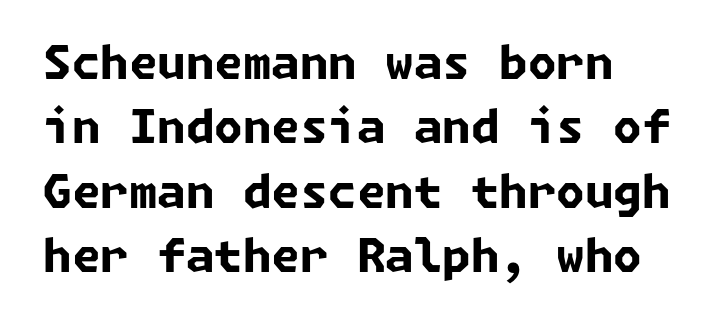
{"serif": "no", "bold": "yes", "weight": "bold", "width": "normal", "stroke_contrast": "low", "x_height": "medium", "underline": "no", "align": "left", "line_spacing": "normal", "line_spacing_ratio": 1.4, "letter_spacing": "normal", "letter_spacing_em": 0.0, "glyph_px": 46}
